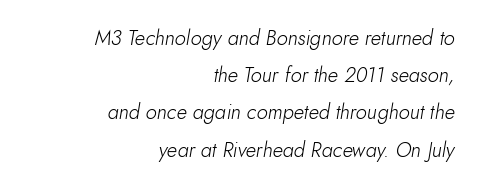
The image shows 20 px text type, italic (leaning right); set right-aligned, line spacing 1.86x, normal letter spacing, not underlined.
